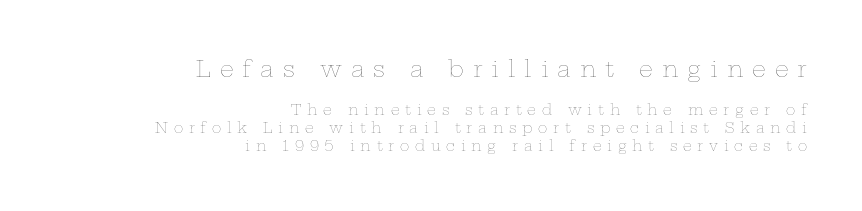
The image shows 22 px text type, upright; set right-aligned, normal line spacing (1.29x), unusually wide letter spacing (+0.41 em), not underlined; the first (top) block is 1.57x larger.
